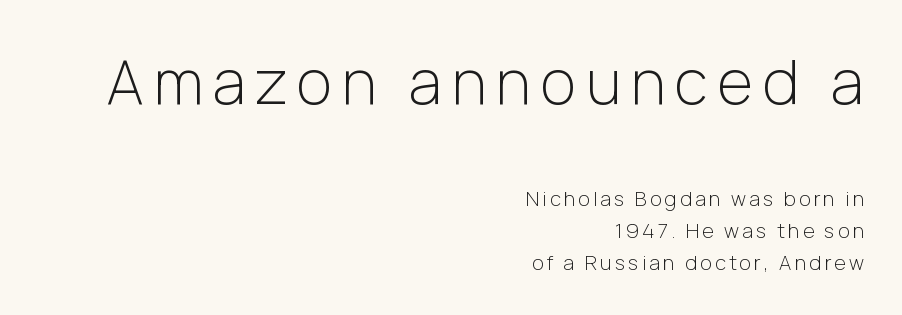
The face used here appears at its bigger size in the upper chunk. Lines of text with bare space underneath. A roman cut, with each character standing at attention. Each new line begins a customary step beneath the previous one.
